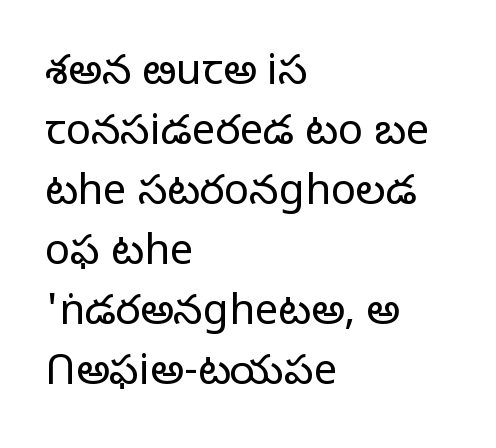
The image shows 42 px light sans-serif type, upright; set left-aligned, normal line spacing (1.43x), normal letter spacing, not underlined; low stroke contrast and a medium x-height.
